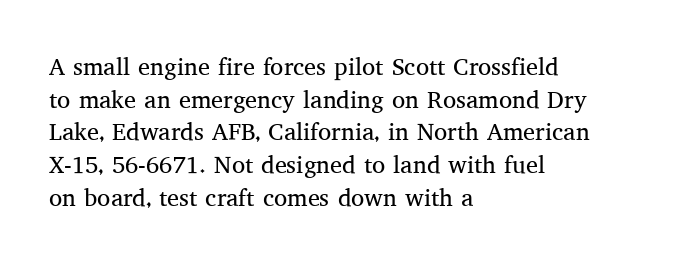
{"italic": "no", "bold": "no", "underline": "no", "align": "left", "line_spacing": "normal", "line_spacing_ratio": 1.36, "letter_spacing": "normal", "letter_spacing_em": 0.0, "glyph_px": 24}
